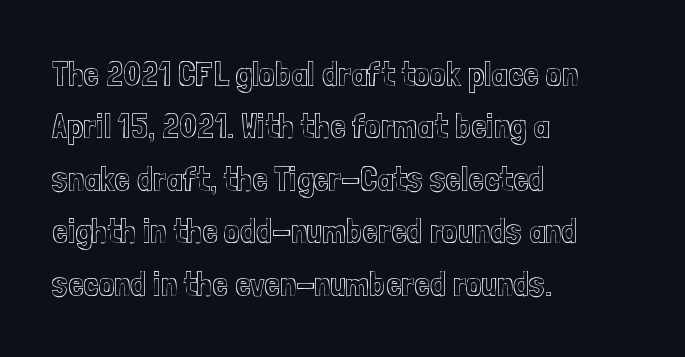
Just letters on the line, the space beneath them empty. Honestly, the row spacing looks completely unremarkable. Notice how the stems are strictly vertical — no italics here. The lines are quadded left. Tracking here is standard; glyphs follow each other at the usual distance.
